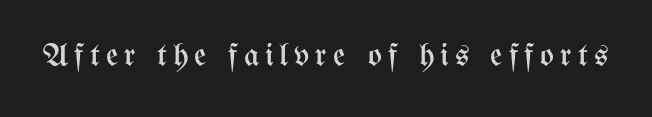
Q: Is the text bold? A: No.
Q: Is the text italic (slanted)? A: No, it is upright.
Q: Is the text underlined? A: No.
Q: Width (condensed, normal, or wide)? A: Condensed.
Q: Stroke contrast? A: Medium.
Q: x-height? A: Medium.
Q: Monospaced? A: No.
